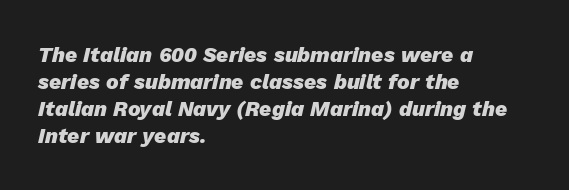
Typesetter's note: full bold, strokes at maximum text heaviness. The compositor pushed each line to the left boundary. This block has exactly the height ordinary leading produces. The type is set solid horizontally, with unmodified tracking. The passage shown leans; its letterforms are oblique. The foot of each line stays bare and open.
